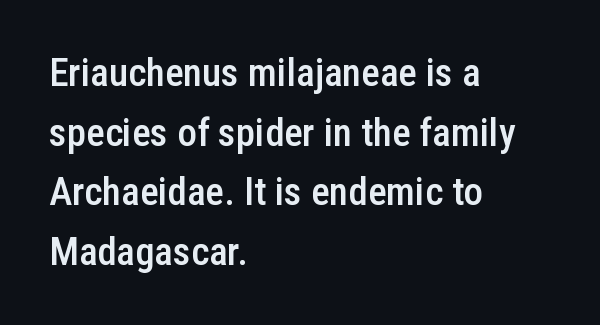
The image shows 39 px semibold, condensed sans-serif type, upright; set left-aligned, normal line spacing (1.53x), normal letter spacing, not underlined; low stroke contrast and a medium x-height.
